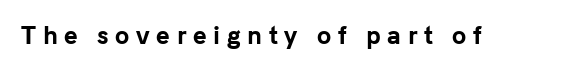
Lines of text with bare space underneath. The type sits square on the baseline with zero lean. The passage shown has open, widely tracked lettering throughout. Bold? Absolutely — the strokes are thick and heavy.
